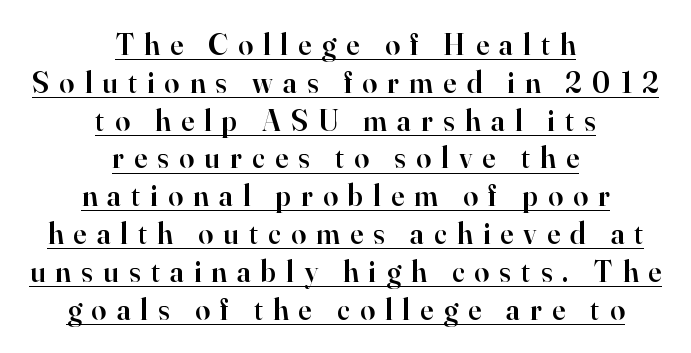
The image shows 30 px semibold serif type, upright; set centered, normal line spacing (1.26x), unusually wide letter spacing (+0.34 em), underlined; high stroke contrast and a small x-height.
